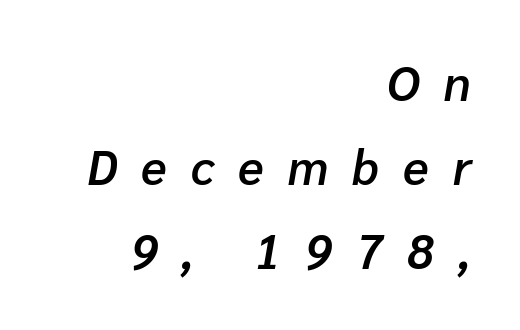
Q: Is the text bold? A: Semi-bold.
Q: Is the text italic (slanted)? A: Yes, it leans right by about 10 degrees.
Q: Is the text underlined? A: No.
Q: How is the paragraph aligned? A: Right-aligned.
Q: Is the spacing between letters normal or unusually wide? A: Unusually wide.
Q: Width (condensed, normal, or wide)? A: Normal.
Q: Stroke contrast? A: Low.
Q: x-height? A: Medium.
Q: Monospaced? A: No.
